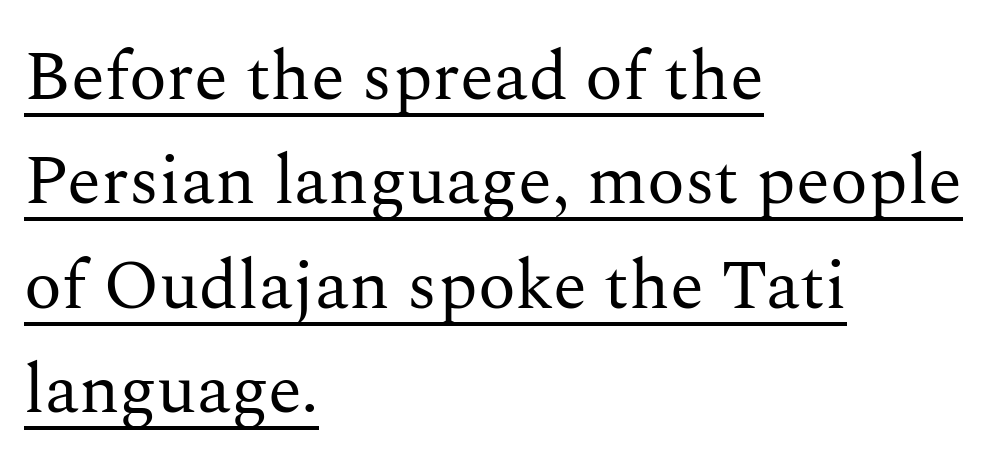
Q: Is the text bold? A: No.
Q: Is the text italic (slanted)? A: No, it is upright.
Q: Is the typeface a serif or a sans-serif typeface? A: Serif.
Q: Is the text underlined? A: Yes.
Q: How is the paragraph aligned? A: Left-aligned.
Q: Is the spacing between letters normal or unusually wide? A: Normal.
Q: Is the spacing between lines tight, normal or loose? A: Normal.
Q: Width (condensed, normal, or wide)? A: Normal.
Q: Stroke contrast? A: Medium.
Q: x-height? A: Medium.
Q: Monospaced? A: No.
